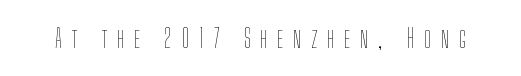
The image shows 26 px text type, upright; set unusually wide letter spacing (+0.37 em), not underlined.
